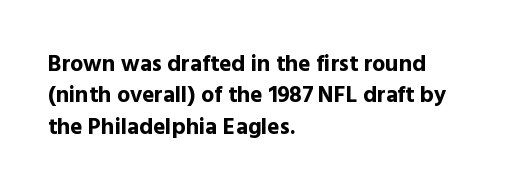
Q: Is the text bold? A: Yes.
Q: Is the text italic (slanted)? A: No, it is upright.
Q: Is the text underlined? A: No.
Q: How is the paragraph aligned? A: Left-aligned.
Q: Is the spacing between letters normal or unusually wide? A: Normal.
Q: Is the spacing between lines tight, normal or loose? A: Normal.
